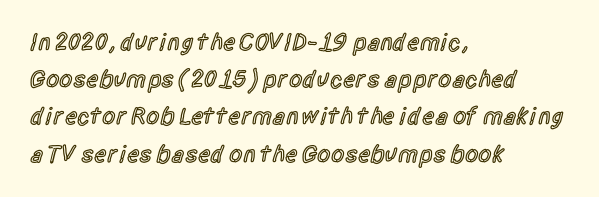
If you measured baseline to baseline, you'd find a middling distance. Summary of weight: moderately heavy, a semibold. Horizontal alignment here is leftward, the default for most running prose. Beneath every word, the page is bare.
